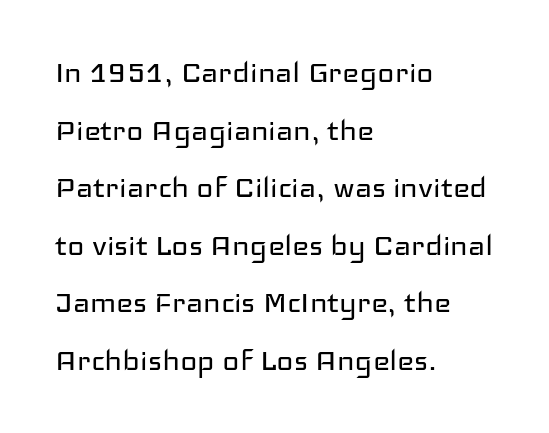
{"serif": "no", "italic": "no", "bold": "no", "weight": "regular", "width": "wide", "stroke_contrast": "low", "x_height": "medium", "monospaced": "no", "underline": "no", "align": "left", "line_spacing": "normal", "line_spacing_ratio": 1.6, "letter_spacing": "normal", "letter_spacing_em": 0.0, "glyph_px": 36}
